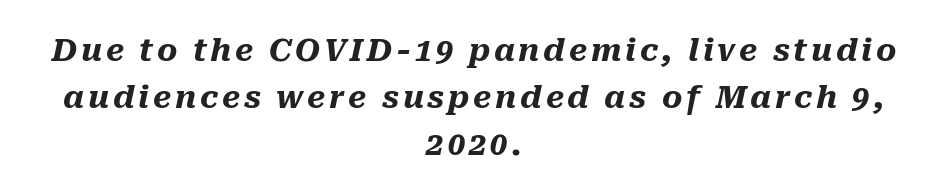
{"italic": "yes", "lean": "right", "slant_degrees": 10, "bold": "yes", "weight": "heavy", "width": "normal", "stroke_contrast": "medium", "x_height": "medium", "monospaced": "no", "underline": "no", "align": "center", "line_spacing": "normal", "line_spacing_ratio": 1.52, "glyph_px": 31}
